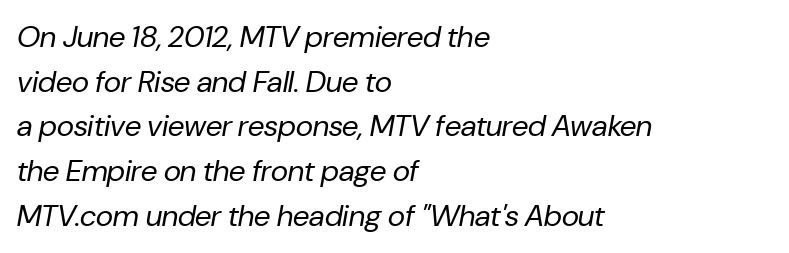
Q: Is the text bold? A: No.
Q: Is the text italic (slanted)? A: Yes, it leans right by about 10 degrees.
Q: Is the text underlined? A: No.
Q: How is the paragraph aligned? A: Left-aligned.
Q: Is the spacing between letters normal or unusually wide? A: Normal.
Q: Is the spacing between lines tight, normal or loose? A: Normal.
Q: Width (condensed, normal, or wide)? A: Normal.
Q: Stroke contrast? A: Low.
Q: x-height? A: Medium.
Q: Monospaced? A: No.
